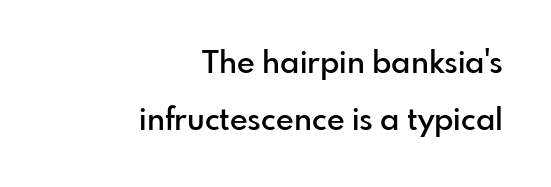
{"serif": "no", "italic": "no", "bold": "semi", "weight": "semibold", "width": "normal", "stroke_contrast": "low", "x_height": "small", "monospaced": "no", "underline": "no", "align": "right", "line_spacing_ratio": 1.84, "letter_spacing": "normal", "letter_spacing_em": 0.0, "glyph_px": 31}
